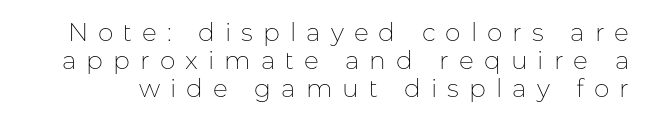
The image shows 25 px text type, upright; set tight line spacing (1.13x), unusually wide letter spacing (+0.4 em), not underlined.
